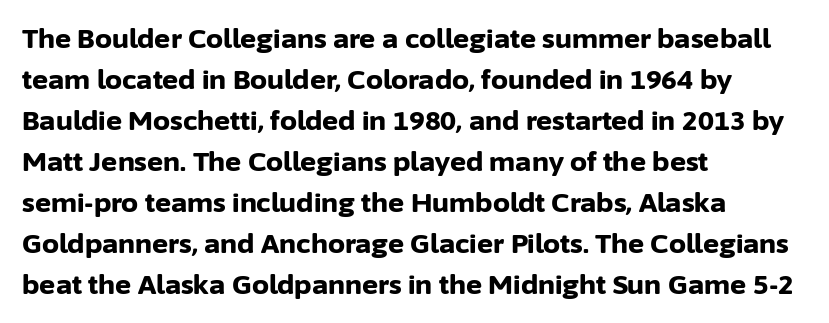
Q: Is the text bold? A: Yes.
Q: Is the text italic (slanted)? A: No, it is upright.
Q: Is the text underlined? A: No.
Q: How is the paragraph aligned? A: Left-aligned.
Q: Is the spacing between letters normal or unusually wide? A: Normal.
Q: Is the spacing between lines tight, normal or loose? A: Normal.
